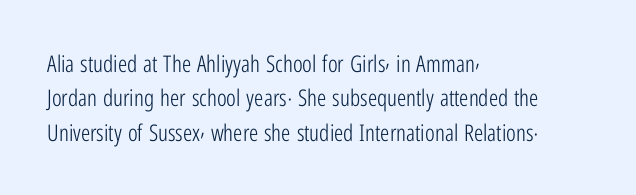
Q: Is the text bold? A: No.
Q: Is the text italic (slanted)? A: No, it is upright.
Q: Is the text underlined? A: No.
Q: How is the paragraph aligned? A: Left-aligned.
Q: Is the spacing between letters normal or unusually wide? A: Normal.
Q: Is the spacing between lines tight, normal or loose? A: Normal.
